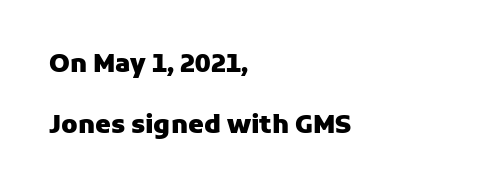
{"italic": "no", "bold": "yes", "underline": "no", "align": "left", "line_spacing": "loose", "line_spacing_ratio": 2.44, "letter_spacing": "normal", "letter_spacing_em": 0.0, "glyph_px": 25}
